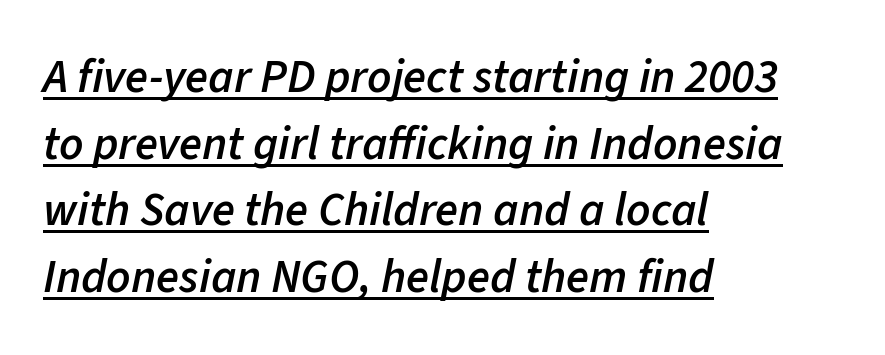
The image shows 47 px semibold type, italic (leaning right); set left-aligned, normal line spacing (1.42x), normal letter spacing, underlined; low stroke contrast and a medium x-height.
